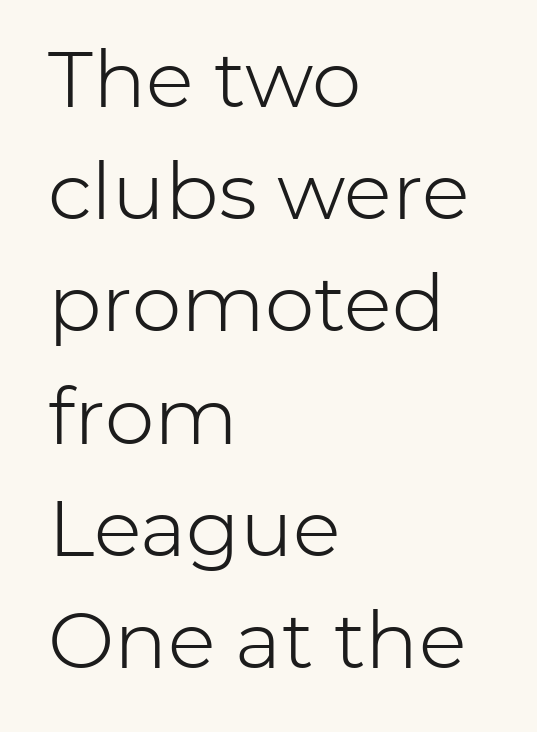
{"serif": "no", "italic": "no", "bold": "no", "weight": "light", "width": "normal", "stroke_contrast": "low", "x_height": "medium", "monospaced": "no", "underline": "no", "align": "left", "line_spacing": "normal", "line_spacing_ratio": 1.42, "letter_spacing": "normal", "letter_spacing_em": 0.0, "glyph_px": 79}
